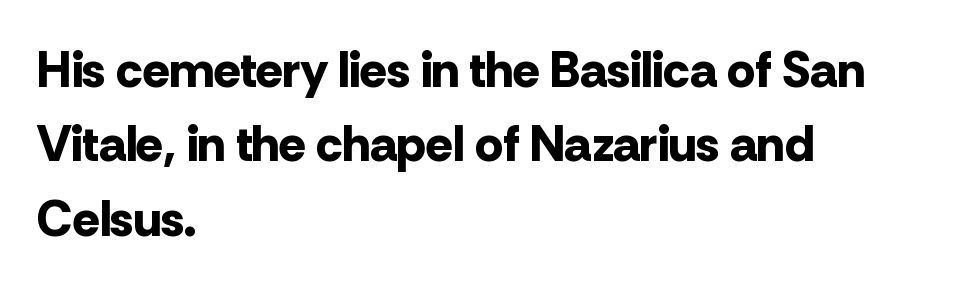
{"serif": "no", "italic": "no", "bold": "yes", "weight": "bold", "width": "normal", "stroke_contrast": "low", "x_height": "medium", "monospaced": "no", "underline": "no", "align": "left", "line_spacing": "normal", "line_spacing_ratio": 1.49, "letter_spacing": "normal", "letter_spacing_em": 0.0, "glyph_px": 50}
